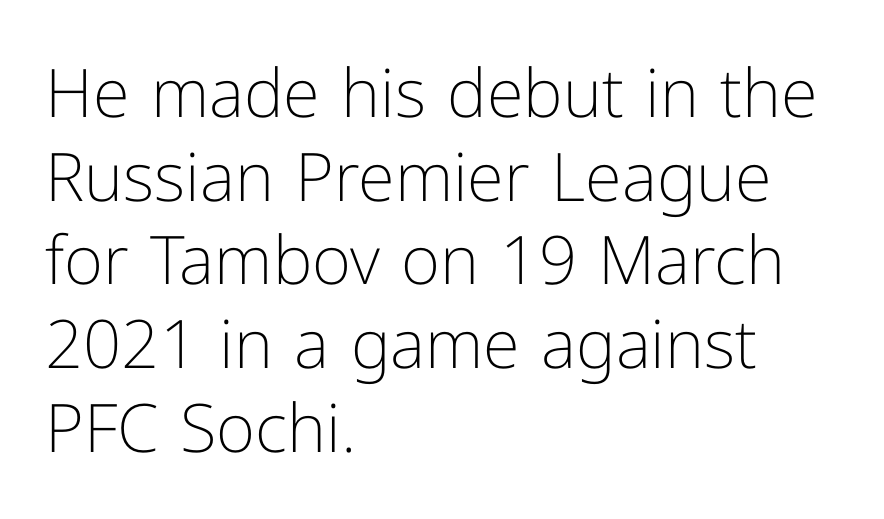
The image shows 67 px light sans-serif type, upright; set left-aligned, normal line spacing (1.25x), normal letter spacing, not underlined; low stroke contrast and a medium x-height.
